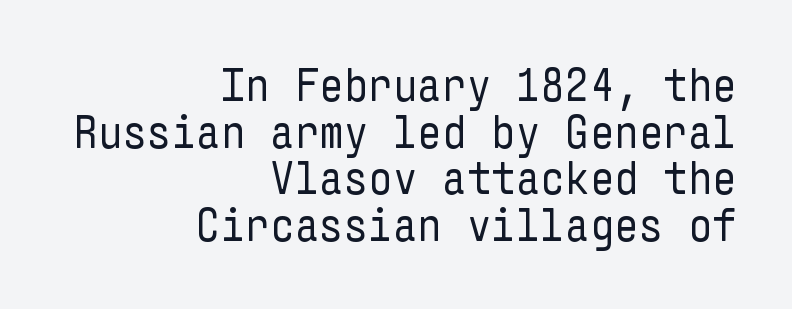
Quick note: interline space is minimal. Alignment: flush right. The type is set solid horizontally, with unmodified tracking. A quiet, ordinary-to-light weight characterises the typeface. The axis of the letterforms is exactly vertical. The string is rendered with underlining switched off.
